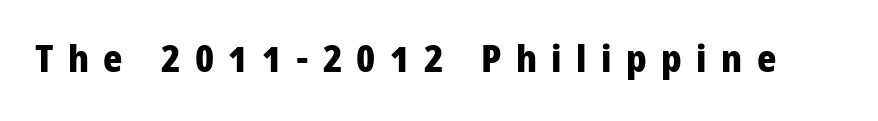
A full-strength bold gives these letters their thick strokes. Proportional: the letters do not fall into vertical columns. Plain, unruled lines of type. The lettering stays uniformly vertical, giving the passage a roman look. The typeface chosen for these lines omits serifs.
